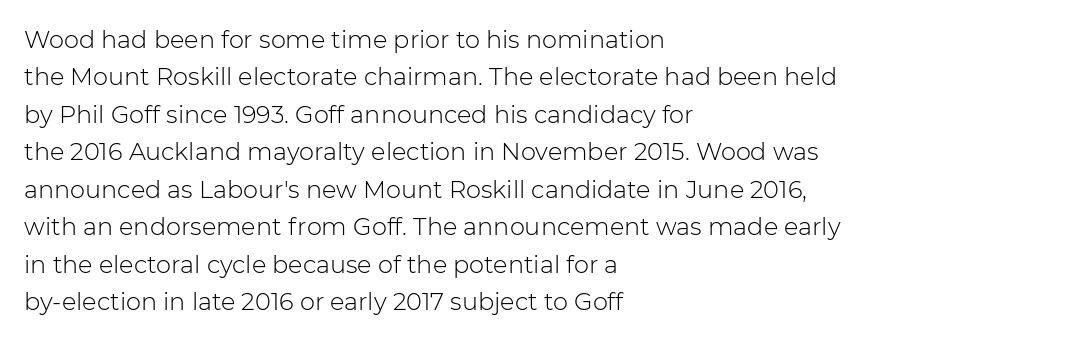
Q: Is the text bold? A: No.
Q: Is the text italic (slanted)? A: No, it is upright.
Q: Is the text underlined? A: No.
Q: How is the paragraph aligned? A: Left-aligned.
Q: Is the spacing between letters normal or unusually wide? A: Normal.
Q: Is the spacing between lines tight, normal or loose? A: Normal.
